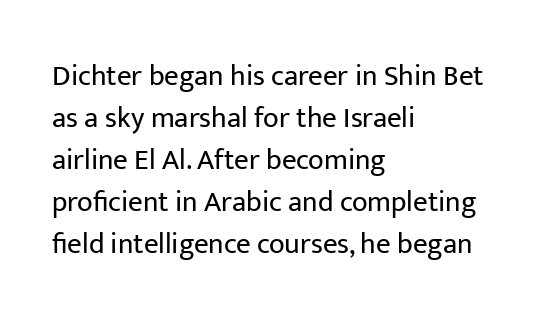
Think of a printed novel: that variable character pitch is what you see here. The weight tops out at a normal text grade. Evenly set lines give the paragraph a standard silhouette. The letters stand upright; this is a roman face. No word sits above an underline.
